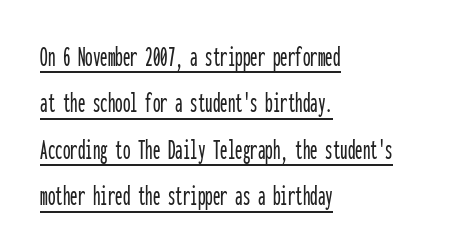
{"serif": "no", "italic": "no", "width": "condensed", "stroke_contrast": "low", "x_height": "medium", "monospaced": "yes", "underline": "yes", "align": "left", "line_spacing": "normal", "line_spacing_ratio": 1.55, "letter_spacing": "normal", "letter_spacing_em": 0.0, "glyph_px": 30}
